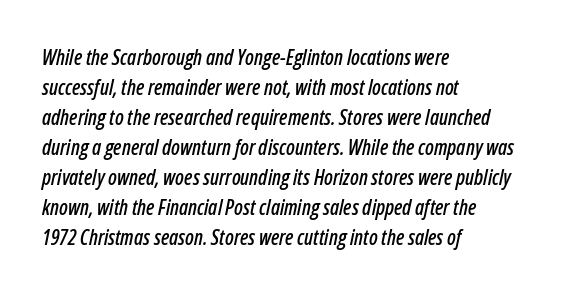
Regular leading. The rendering anchors every line to the left-hand side. Rule under the text: the space is simply empty. Designer's note — italics engaged.
